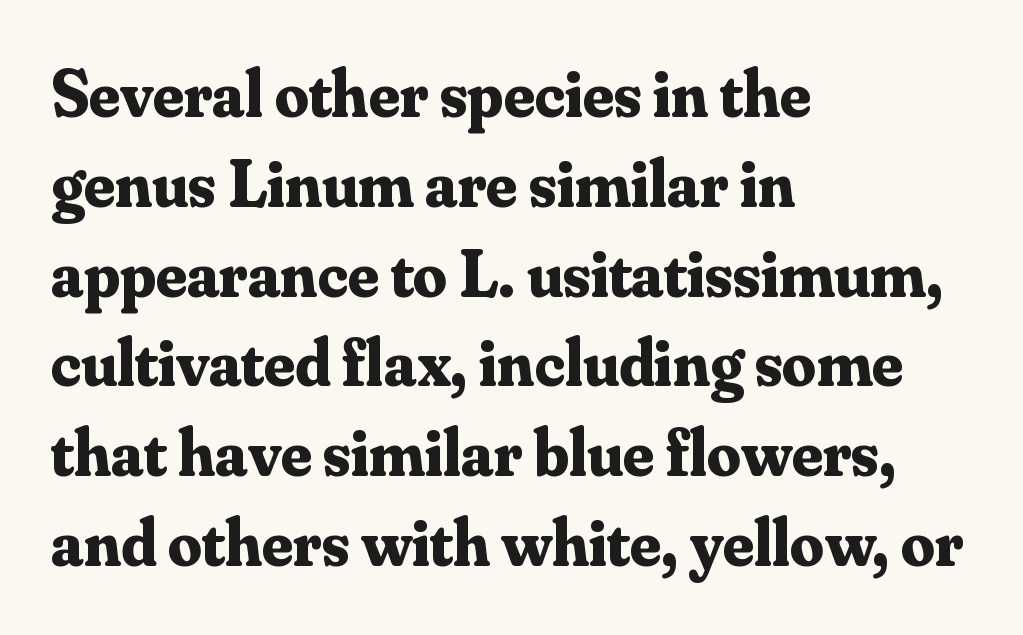
{"serif": "yes", "italic": "no", "bold": "yes", "weight": "bold", "width": "normal", "stroke_contrast": "medium", "x_height": "small", "monospaced": "no", "underline": "no", "align": "left", "line_spacing": "normal", "line_spacing_ratio": 1.34, "letter_spacing": "normal", "letter_spacing_em": 0.0, "glyph_px": 67}
